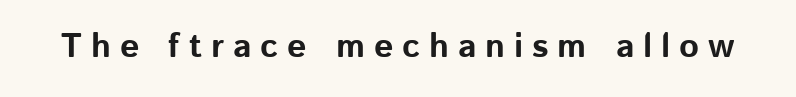
The image shows 34 px bold sans-serif type, upright; set unusually wide letter spacing (+0.26 em), not underlined; low stroke contrast and a medium x-height.
